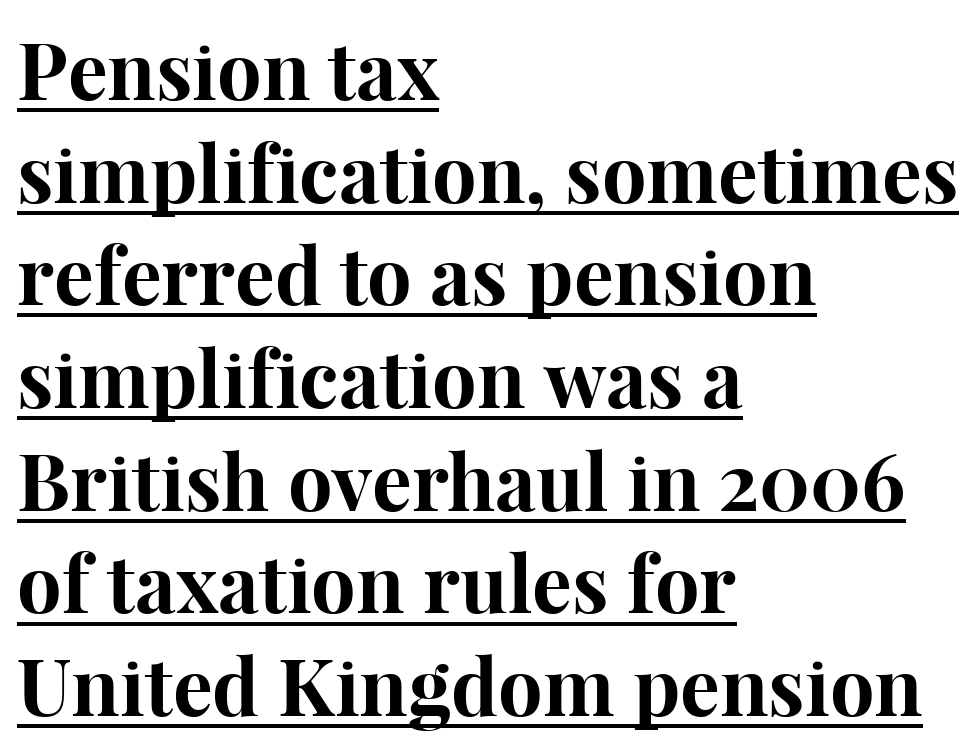
Short and long lines alike share a common starting point at left. In terms of letterform style, serifs are clearly present. Compared with typical paragraphs, the rows here are spaced about the same. Here the glyphs are tracked normally, forming tight word shapes. The letters stand upright; this is a roman face. The rendering uses natural spacing where letterforms have individual widths.
